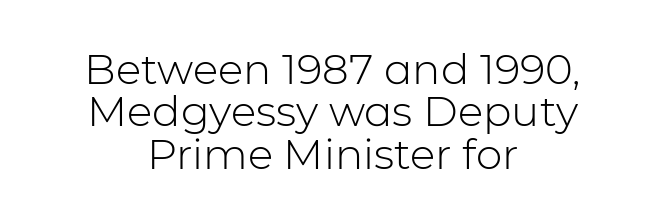
This sample has the flowing, uneven cadence of proportional lettering. The line texture is even and compact thanks to regular tracking. Summary of weight: not heavy and not bold. Does the leading feel generous? Not at all — it's pinched. Both edges are ragged and mirror each other, which tells us the setting is centered. Check under the words: just untouched page.
